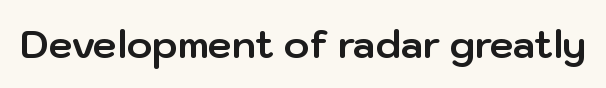
{"serif": "no", "italic": "no", "bold": "yes", "weight": "bold", "width": "normal", "stroke_contrast": "low", "x_height": "medium", "monospaced": "no", "underline": "no", "letter_spacing": "normal", "letter_spacing_em": 0.0, "glyph_px": 38}
